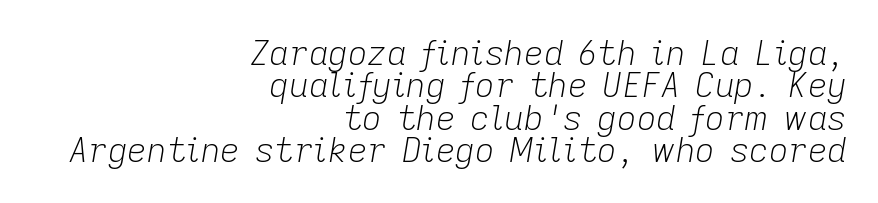
The face used here is proportionally spaced, like ordinary book or web type. Successive baselines arrive quickly, one right under another. Does the lettering tilt? It does — this is italic. This sample is right-justified, so line beginnings fall wherever the words allow. Glance below the letters and you will spot only blank space. Caption: face not bold, strokes unweighted.
